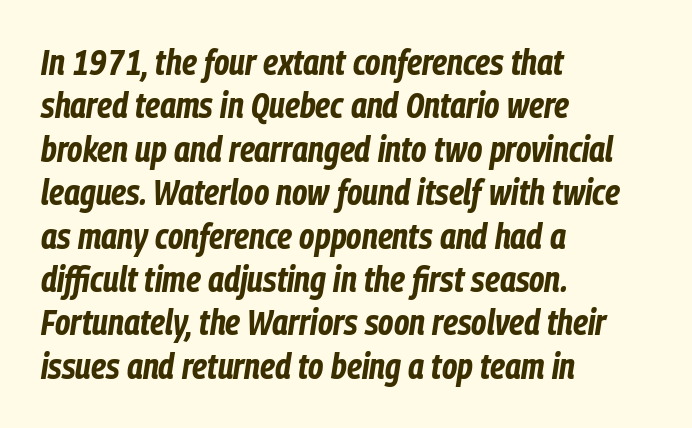
Q: Is the text bold? A: Yes.
Q: Is the text italic (slanted)? A: Yes, it leans right by about 9 degrees.
Q: Is the text underlined? A: No.
Q: How is the paragraph aligned? A: Left-aligned.
Q: Is the spacing between letters normal or unusually wide? A: Normal.
Q: Width (condensed, normal, or wide)? A: Condensed.
Q: Stroke contrast? A: Low.
Q: x-height? A: Medium.
Q: Monospaced? A: No.
